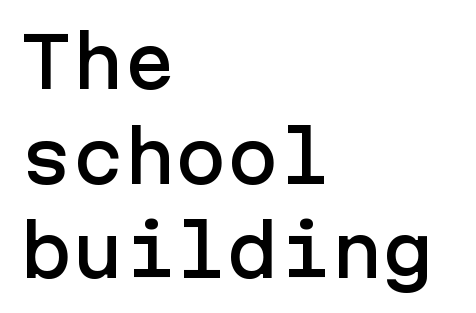
{"serif": "no", "italic": "no", "width": "normal", "stroke_contrast": "low", "x_height": "medium", "underline": "no", "align": "left", "line_spacing": "normal", "line_spacing_ratio": 1.37, "letter_spacing": "normal", "letter_spacing_em": 0.0, "glyph_px": 69}
